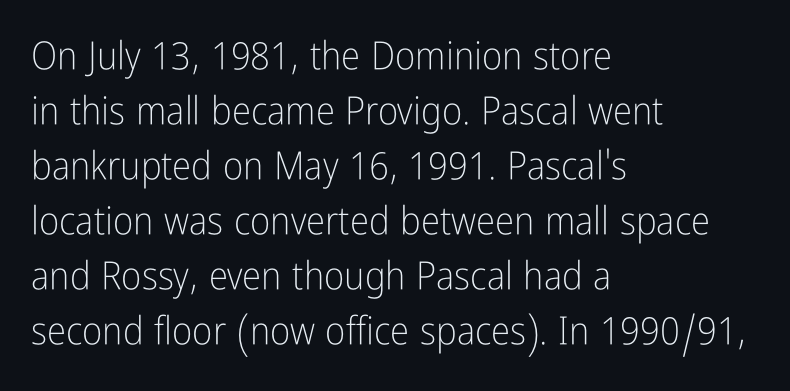
The image shows 39 px light, condensed sans-serif type, upright; set left-aligned, normal line spacing (1.41x), normal letter spacing, not underlined; low stroke contrast and a medium x-height.
